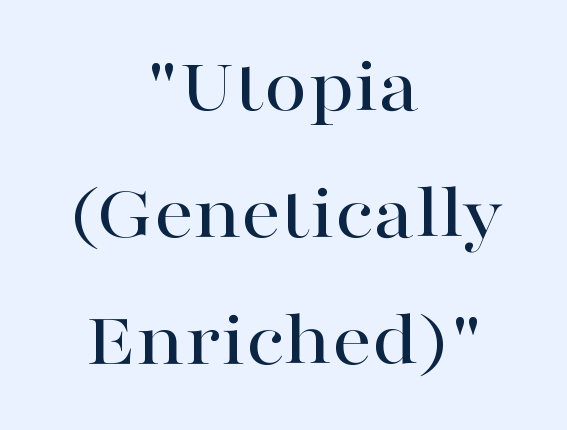
{"serif": "yes", "italic": "no", "width": "wide", "stroke_contrast": "high", "x_height": "medium", "monospaced": "no", "underline": "no", "align": "center", "line_spacing": "normal", "line_spacing_ratio": 1.61, "letter_spacing": "normal", "letter_spacing_em": 0.0, "glyph_px": 79}
